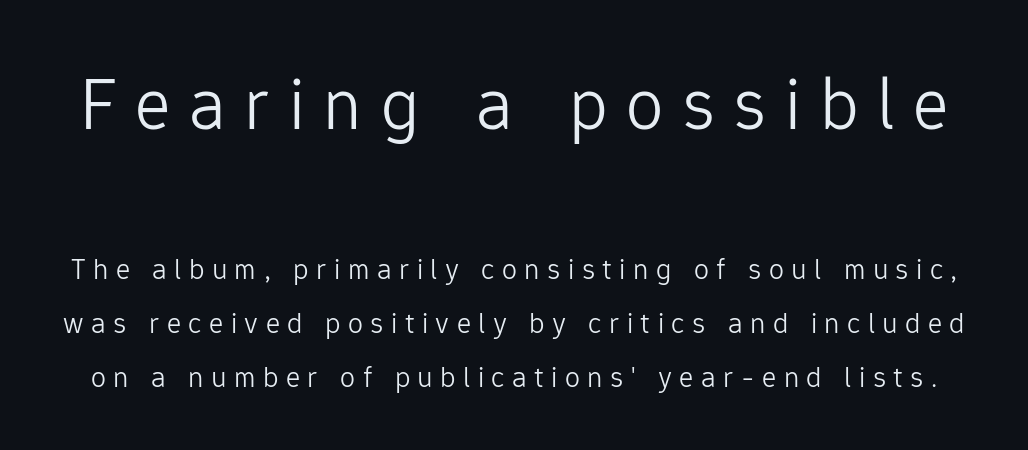
{"serif": "no", "italic": "no", "bold": "no", "weight": "light", "width": "normal", "stroke_contrast": "low", "x_height": "medium", "monospaced": "no", "underline": "no", "line_spacing_ratio": 1.81, "letter_spacing": "wide", "letter_spacing_em": 0.25, "larger_block": "first", "size_ratio": 2.5, "glyph_px": 75}
